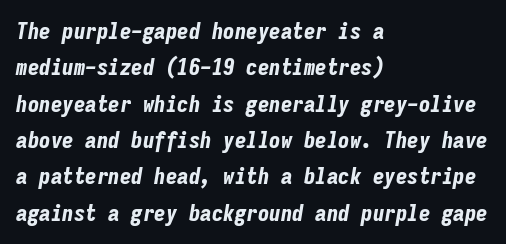
Descenders hang freely into open space. Compared with a centered layout, this one pins lines to the left instead. What stands out about the letter spacing? Nothing — it is the standard amount. Yep, that's italic — everything's leaning.
